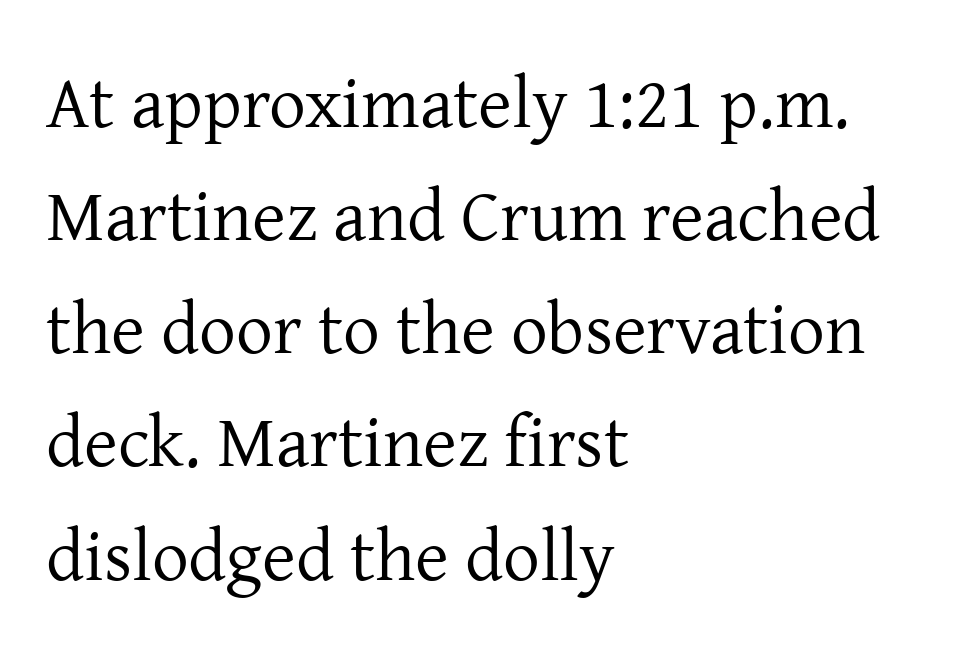
In terms of posture, this sample is upright. The rendering uses natural spacing where letterforms have individual widths. The area under the type is left untouched. Line beginnings align vertically; line endings do not.
